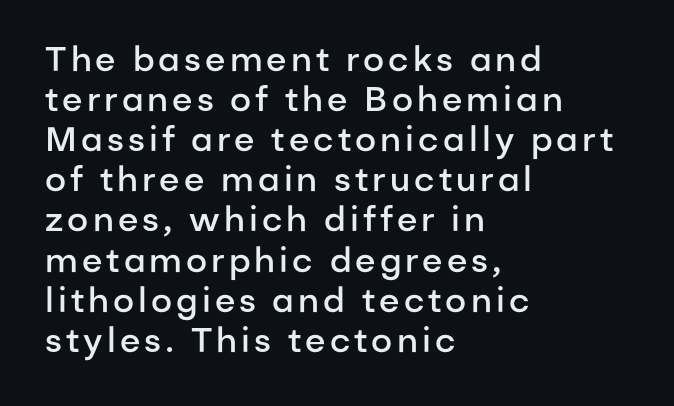
The image shows 34 px semibold sans-serif type, upright; set left-aligned, line spacing 1.18x, not underlined; low stroke contrast and a medium x-height.
